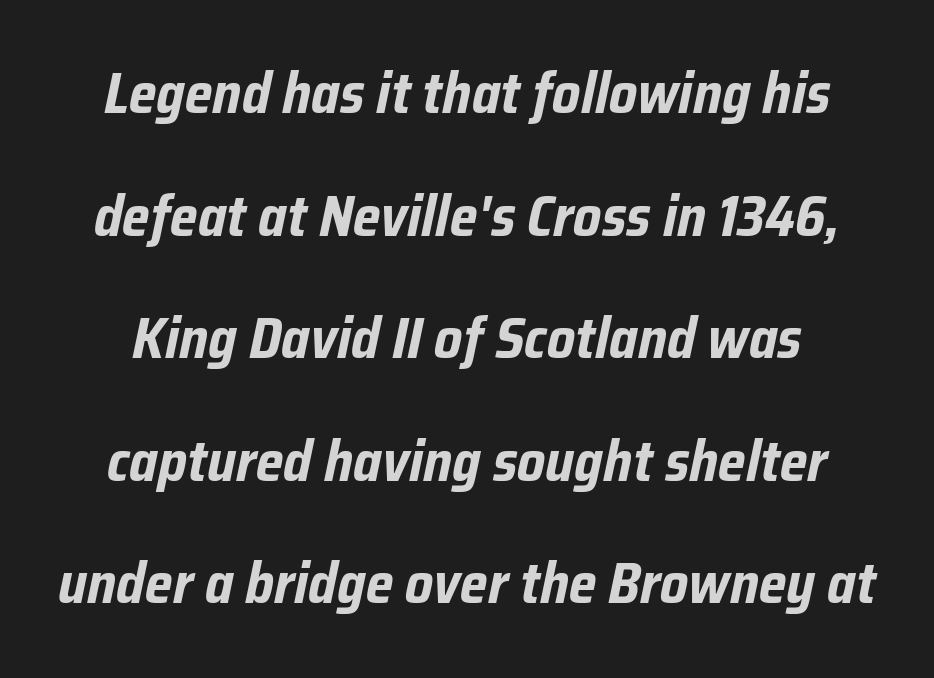
Characters follow at the spacing the type designer built in. These lines are rendered in a variable-pitch font. Quick note: interline space is abundant. Caption: bold face, heavy strokes.
